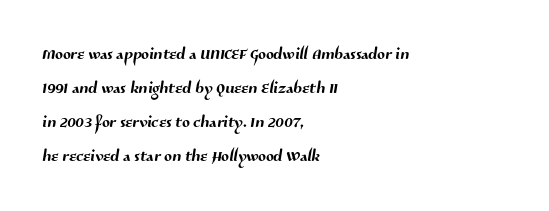
{"underline": "no", "align": "left", "line_spacing": "normal", "line_spacing_ratio": 1.48, "letter_spacing": "normal", "letter_spacing_em": 0.0, "glyph_px": 23}
